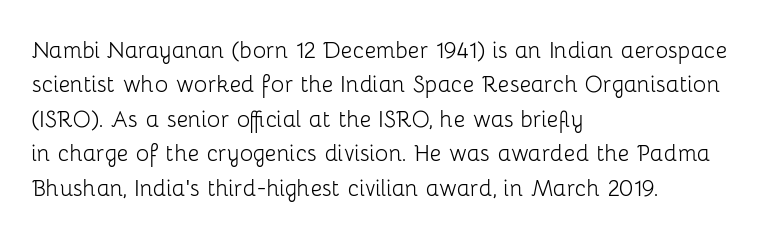
The image shows 28 px light sans-serif type, upright; set left-aligned, line spacing 1.23x, normal letter spacing, not underlined; low stroke contrast and a medium x-height.
